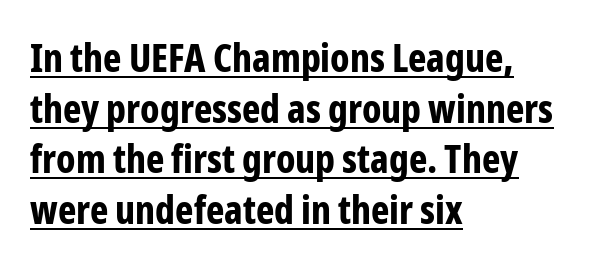
{"serif": "no", "italic": "no", "bold": "yes", "weight": "bold", "width": "condensed", "stroke_contrast": "low", "x_height": "medium", "monospaced": "no", "underline": "yes", "align": "left", "line_spacing": "normal", "line_spacing_ratio": 1.3, "letter_spacing": "normal", "letter_spacing_em": 0.0, "glyph_px": 39}
